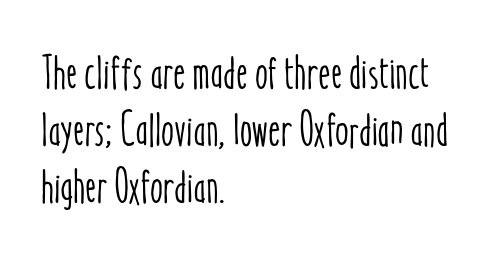
The ragged edge is on the right, which tells us the setting is flush left. You could call the tracking neutral — neither tight nor loose. Designer's note — italics off, roman on. Character widths vary here, with narrow letters taking less room than wide ones. Each row of text sits above clean, open space.
